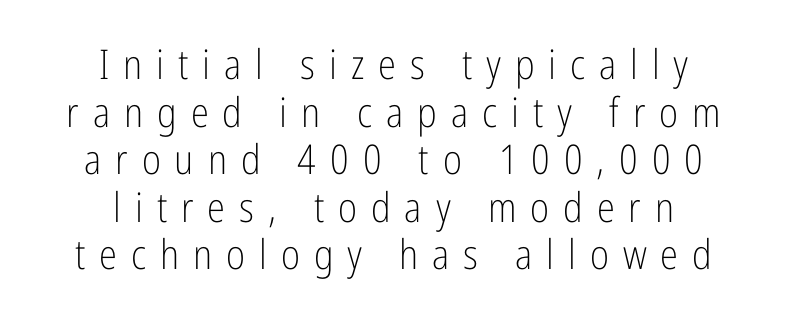
The image shows 41 px light, condensed sans-serif type, upright; set centered, line spacing 1.16x, unusually wide letter spacing (+0.34 em), not underlined; low stroke contrast and a medium x-height.
